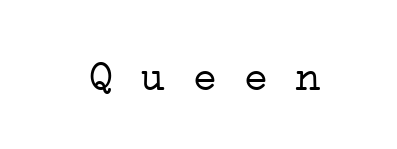
Q: Is the text bold? A: No.
Q: Is the typeface a serif or a sans-serif typeface? A: Serif.
Q: Is the text underlined? A: No.
Q: Is the spacing between letters normal or unusually wide? A: Normal.
Q: Width (condensed, normal, or wide)? A: Wide.
Q: Stroke contrast? A: Low.
Q: x-height? A: Medium.
Q: Monospaced? A: Yes.
